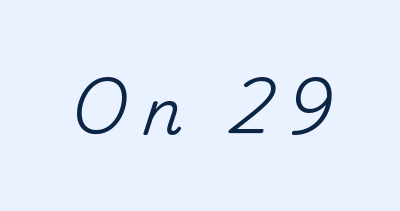
Note the varied advance widths — an 'i' is clearly narrower than an 'm'. The gap between lines stays unmarked. The glyphs in this specimen are sans serif. You could only call the tracking loose — the letters float apart.
